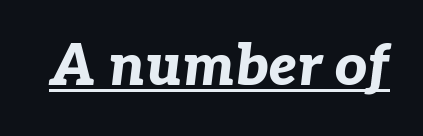
{"italic": "yes", "lean": "right", "slant_degrees": 7, "bold": "yes", "weight": "bold", "width": "normal", "stroke_contrast": "low", "x_height": "medium", "monospaced": "no", "underline": "yes", "letter_spacing": "normal", "letter_spacing_em": 0.0, "glyph_px": 56}
